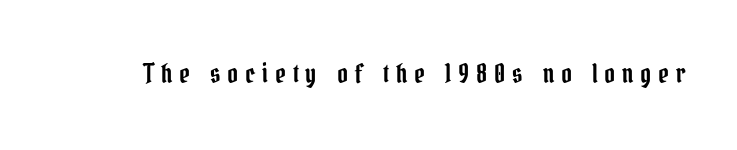
The image shows 26 px text type, upright; set unusually wide letter spacing (+0.26 em), not underlined.
